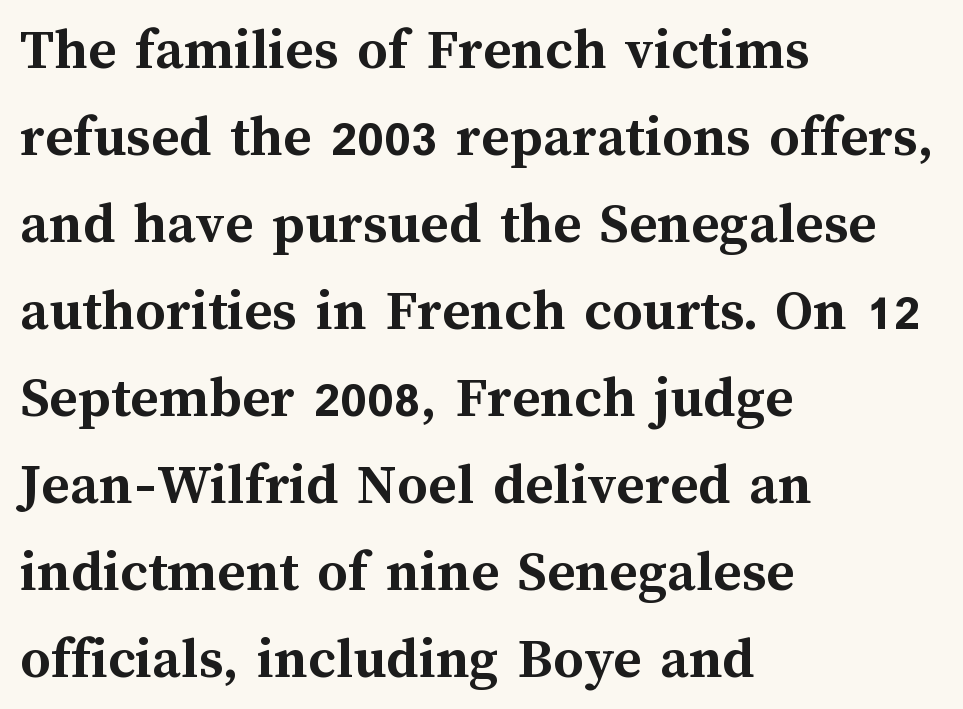
Q: Is the text bold? A: Yes.
Q: Is the text italic (slanted)? A: No, it is upright.
Q: Is the text underlined? A: No.
Q: How is the paragraph aligned? A: Left-aligned.
Q: Is the spacing between letters normal or unusually wide? A: Normal.
Q: Is the spacing between lines tight, normal or loose? A: Normal.
Q: Width (condensed, normal, or wide)? A: Normal.
Q: Stroke contrast? A: Medium.
Q: x-height? A: Medium.
Q: Monospaced? A: No.
